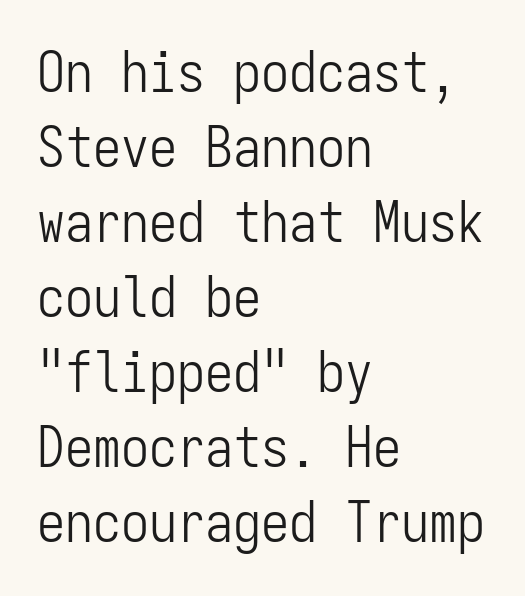
Interline gaps are of average width in this sample. You could call the tracking neutral — neither tight nor loose. When letters stand straight like this, we call the style roman or upright. Line starts are locked; line ends wander.
